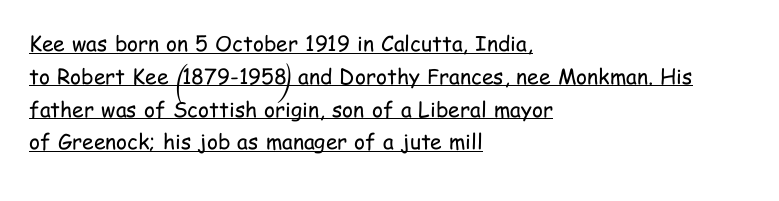
Q: Is the text bold? A: No.
Q: Is the text italic (slanted)? A: No, it is upright.
Q: Is the text underlined? A: Yes.
Q: How is the paragraph aligned? A: Left-aligned.
Q: Is the spacing between letters normal or unusually wide? A: Normal.
Q: Is the spacing between lines tight, normal or loose? A: Normal.
